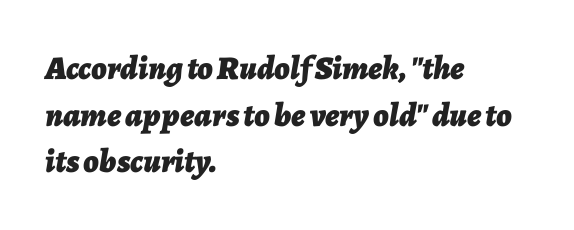
{"italic": "yes", "lean": "right", "slant_degrees": 7, "bold": "yes", "weight": "bold", "width": "normal", "stroke_contrast": "low", "x_height": "medium", "monospaced": "no", "underline": "no", "align": "left", "line_spacing": "normal", "line_spacing_ratio": 1.41, "letter_spacing": "normal", "letter_spacing_em": 0.0, "glyph_px": 33}
